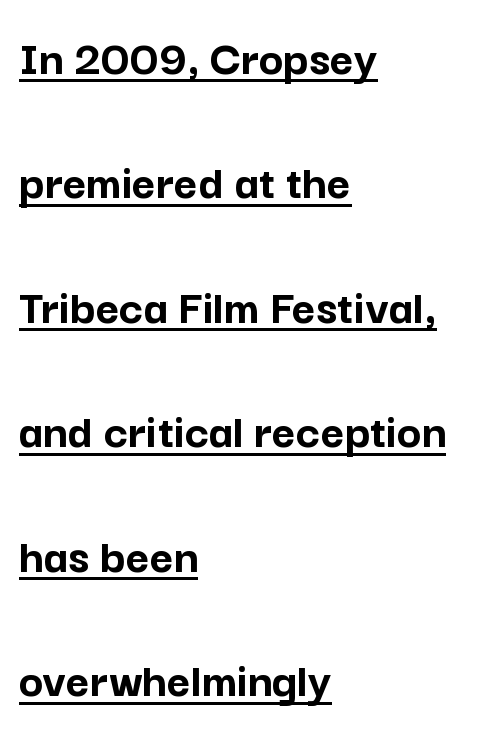
{"serif": "no", "italic": "no", "bold": "yes", "weight": "semibold", "width": "normal", "stroke_contrast": "low", "x_height": "medium", "monospaced": "no", "underline": "yes", "align": "left", "line_spacing": "loose", "line_spacing_ratio": 2.44, "letter_spacing": "normal", "letter_spacing_em": 0.0, "glyph_px": 51}
